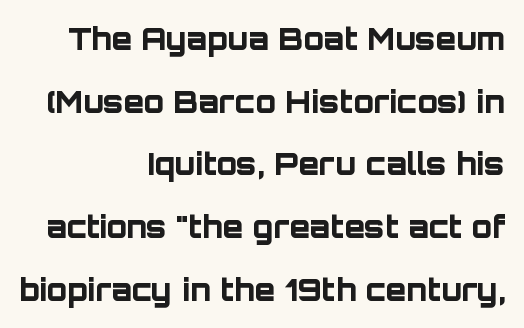
Short and long lines alike share a common ending point at right. This block would shrink considerably if given ordinary leading; it's expanded now. Nobody drew a line under any word here. Every letter is thick-stroked: bold, no question. The typeface chosen for these lines omits serifs.
